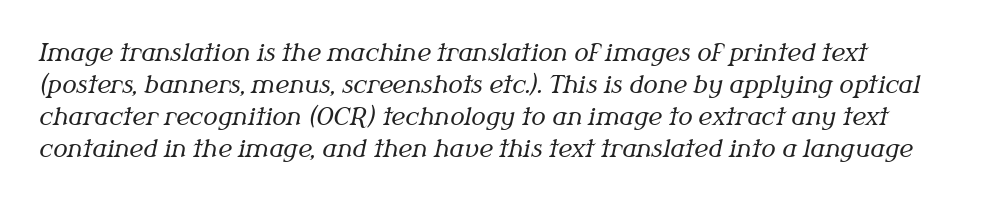
{"italic": "yes", "lean": "right", "slant_degrees": 12, "bold": "no", "underline": "no", "line_spacing": "normal", "line_spacing_ratio": 1.34, "letter_spacing": "normal", "letter_spacing_em": 0.0, "glyph_px": 24}
